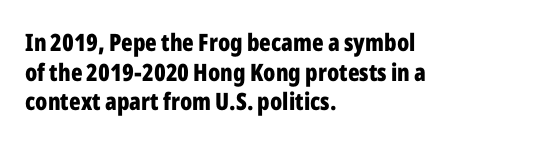
Q: Is the text bold? A: Yes.
Q: Is the text italic (slanted)? A: No, it is upright.
Q: Is the text underlined? A: No.
Q: How is the paragraph aligned? A: Left-aligned.
Q: Is the spacing between letters normal or unusually wide? A: Normal.
